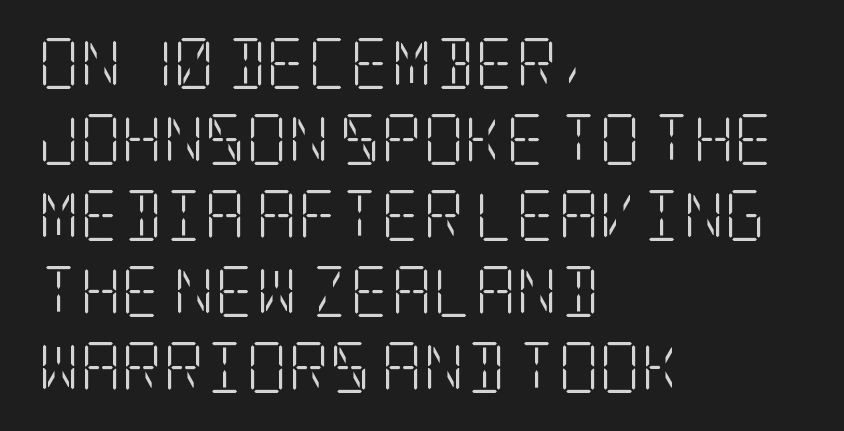
Q: Is the text bold? A: No.
Q: Is the text italic (slanted)? A: No, it is upright.
Q: Is the typeface a serif or a sans-serif typeface? A: Serif.
Q: Is the text underlined? A: No.
Q: How is the paragraph aligned? A: Left-aligned.
Q: Is the spacing between letters normal or unusually wide? A: Normal.
Q: Is the spacing between lines tight, normal or loose? A: Normal.
Q: Width (condensed, normal, or wide)? A: Condensed.
Q: Stroke contrast? A: Low.
Q: x-height? A: Large.
